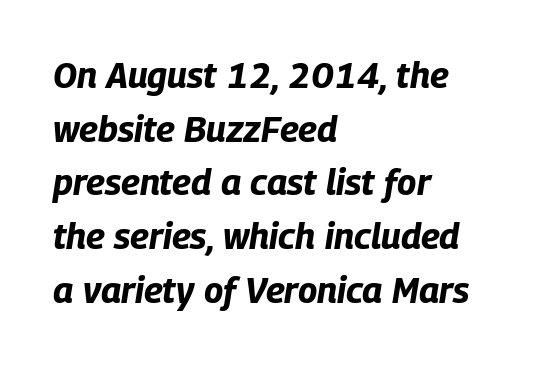
{"italic": "yes", "lean": "right", "slant_degrees": 9, "bold": "yes", "weight": "bold", "width": "condensed", "stroke_contrast": "low", "x_height": "large", "monospaced": "no", "underline": "no", "align": "left", "line_spacing": "normal", "line_spacing_ratio": 1.49, "letter_spacing": "normal", "letter_spacing_em": 0.0, "glyph_px": 36}
